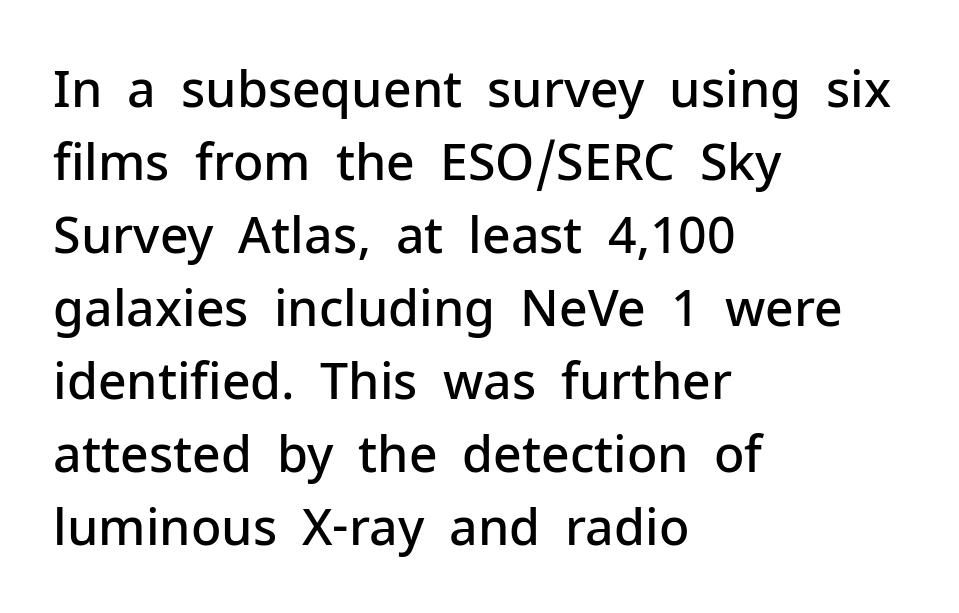
Q: Is the text bold? A: Semi-bold.
Q: Is the text italic (slanted)? A: No, it is upright.
Q: Is the typeface a serif or a sans-serif typeface? A: Sans-serif.
Q: Is the text underlined? A: No.
Q: How is the paragraph aligned? A: Left-aligned.
Q: Is the spacing between letters normal or unusually wide? A: Normal.
Q: Is the spacing between lines tight, normal or loose? A: Normal.
Q: Width (condensed, normal, or wide)? A: Normal.
Q: Stroke contrast? A: Low.
Q: x-height? A: Medium.
Q: Monospaced? A: No.
